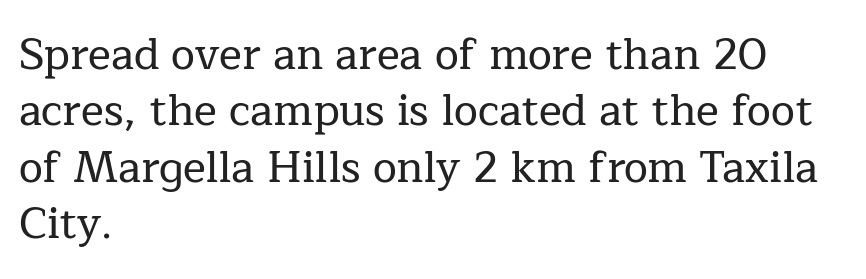
The image shows 43 px serif type, upright; set left-aligned, normal line spacing (1.31x), normal letter spacing, not underlined; low stroke contrast and a medium x-height.
